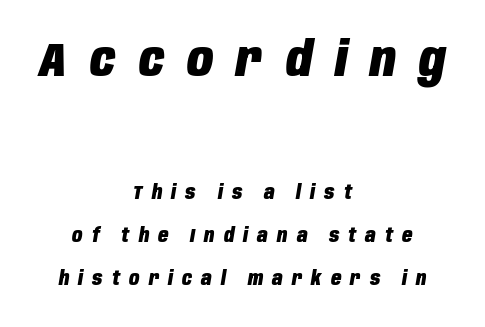
The image shows 48 px heavy, condensed type, italic (leaning right); set centered, loose line spacing (2.25x), unusually wide letter spacing (+0.48 em), not underlined; the first (top) block is 2.53x larger; low stroke contrast and a large x-height.
